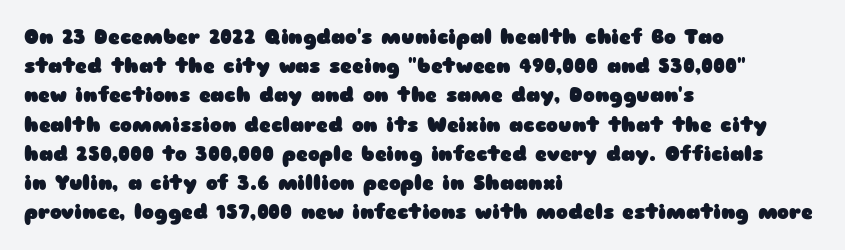
The image shows 20 px bold type, upright; set left-aligned, normal line spacing (1.46x), normal letter spacing, not underlined.
